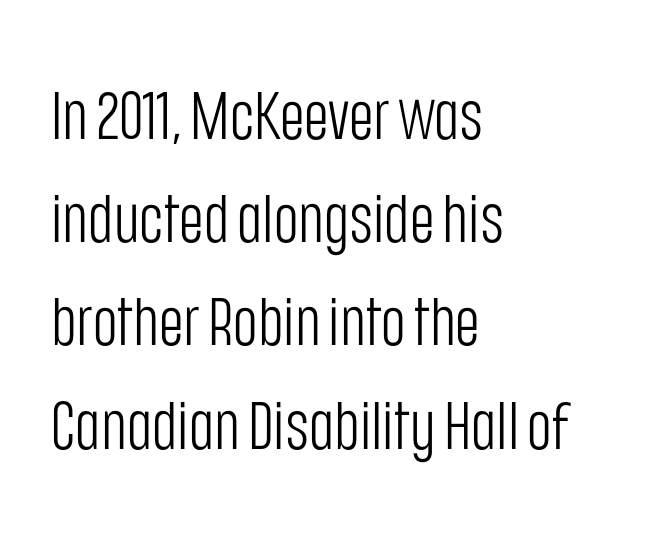
{"serif": "no", "italic": "no", "bold": "no", "weight": "light", "width": "condensed", "stroke_contrast": "low", "x_height": "large", "monospaced": "no", "underline": "no", "align": "left", "line_spacing": "normal", "line_spacing_ratio": 1.54, "letter_spacing": "normal", "letter_spacing_em": 0.0, "glyph_px": 67}
